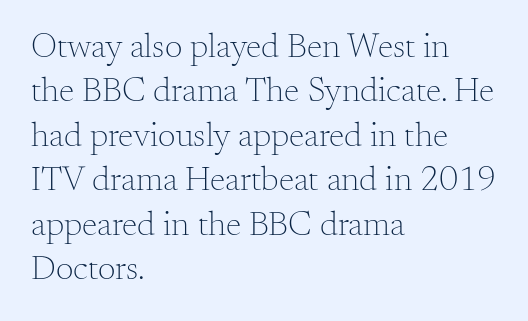
Q: Is the text bold? A: No.
Q: Is the text italic (slanted)? A: No, it is upright.
Q: Is the typeface a serif or a sans-serif typeface? A: Serif.
Q: Is the text underlined? A: No.
Q: How is the paragraph aligned? A: Left-aligned.
Q: Is the spacing between letters normal or unusually wide? A: Normal.
Q: Is the spacing between lines tight, normal or loose? A: Normal.
Q: Width (condensed, normal, or wide)? A: Normal.
Q: Stroke contrast? A: Medium.
Q: x-height? A: Small.
Q: Monospaced? A: No.
